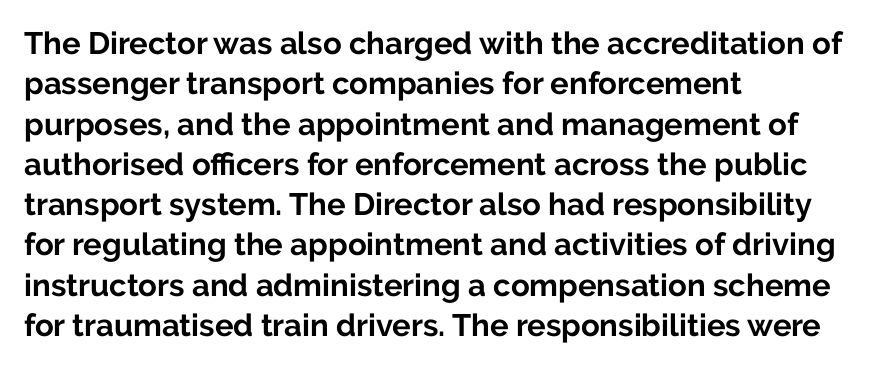
Q: Is the text bold? A: Yes.
Q: Is the text italic (slanted)? A: No, it is upright.
Q: Is the typeface a serif or a sans-serif typeface? A: Sans-serif.
Q: Is the text underlined? A: No.
Q: How is the paragraph aligned? A: Left-aligned.
Q: Is the spacing between letters normal or unusually wide? A: Normal.
Q: Is the spacing between lines tight, normal or loose? A: Normal.
Q: Width (condensed, normal, or wide)? A: Normal.
Q: Stroke contrast? A: Low.
Q: x-height? A: Medium.
Q: Monospaced? A: No.
